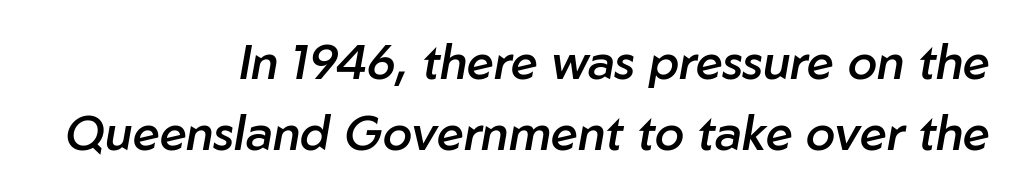
The image shows 48 px semibold type, italic (leaning right); set right-aligned, normal line spacing (1.48x), normal letter spacing, not underlined; low stroke contrast and a medium x-height.
